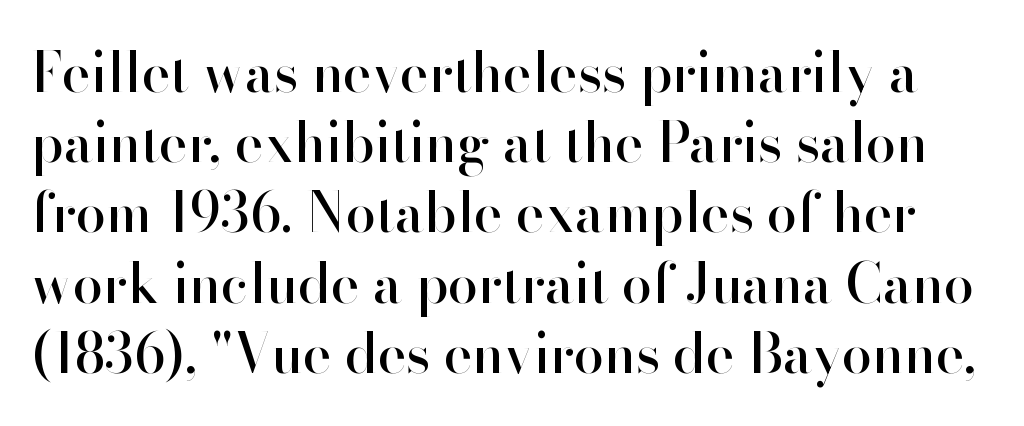
{"serif": "no", "italic": "no", "width": "normal", "stroke_contrast": "high", "x_height": "small", "monospaced": "no", "underline": "no", "line_spacing": "normal", "line_spacing_ratio": 1.3, "letter_spacing": "normal", "letter_spacing_em": 0.0, "glyph_px": 54}
